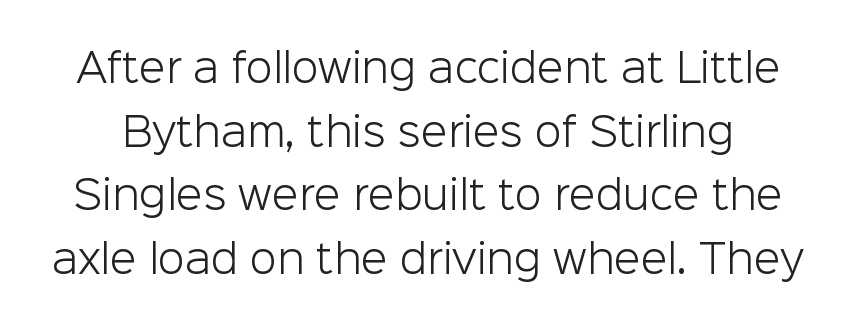
{"serif": "no", "italic": "no", "bold": "no", "weight": "light", "width": "normal", "stroke_contrast": "low", "x_height": "medium", "monospaced": "no", "underline": "no", "line_spacing": "normal", "line_spacing_ratio": 1.63, "letter_spacing": "normal", "letter_spacing_em": 0.0, "glyph_px": 39}
